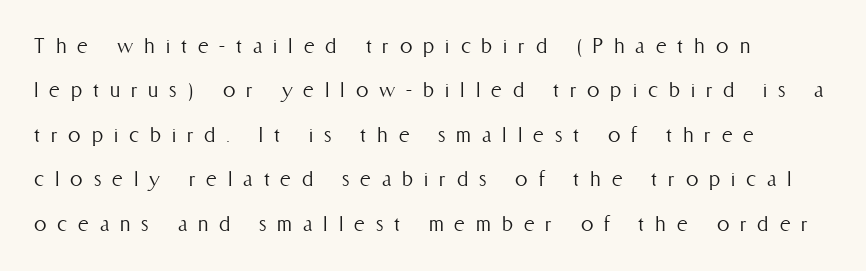
This sample is left-justified, so line endings fall wherever the words run out. You could only call the tracking loose — the letters float apart. The font sits on the lighter half of the weight spectrum, regular included. A roman cut, with each character standing at attention.
